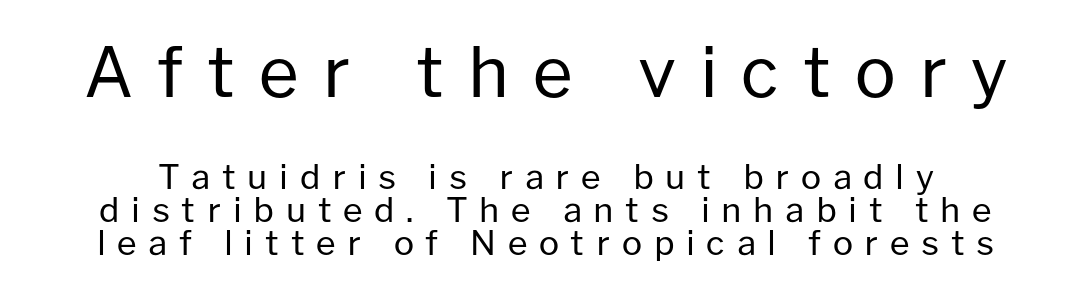
In terms of leading, this rendering errs on the cramped side. The font family rendered here belongs to the sans-serif group. The strip under each line holds only bare page. The letters advance in unequal steps, a hallmark of proportional type. You could only call the tracking loose — the letters float apart. Is the type heavy? It reads as light-to-regular instead.
